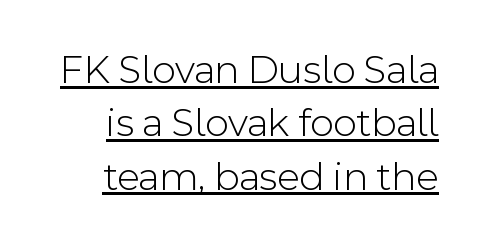
These lines are rendered in a variable-pitch font. What's the leading like? Ordinary, nothing unusual. Has an underline been added? It has. Nope, no serifs anywhere on these letters.
